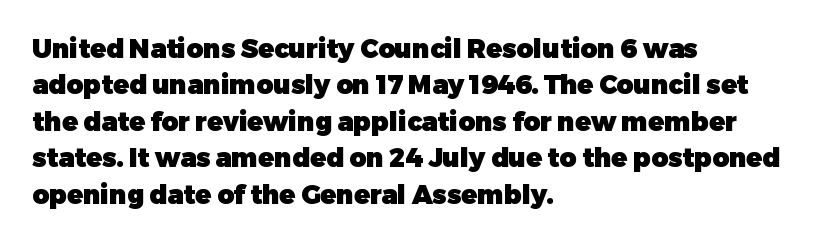
{"italic": "no", "bold": "yes", "underline": "no", "align": "left", "line_spacing": "normal", "line_spacing_ratio": 1.4, "letter_spacing": "normal", "letter_spacing_em": 0.0, "glyph_px": 26}
